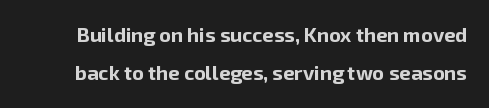
{"italic": "no", "bold": "yes", "underline": "no", "line_spacing": "loose", "line_spacing_ratio": 1.91, "letter_spacing": "normal", "letter_spacing_em": 0.0, "glyph_px": 20}
